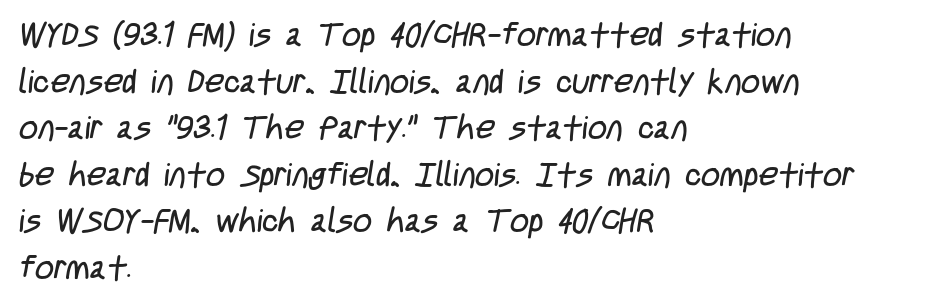
Q: Is the text bold? A: No.
Q: Is the typeface a serif or a sans-serif typeface? A: Sans-serif.
Q: Is the text underlined? A: No.
Q: How is the paragraph aligned? A: Left-aligned.
Q: Is the spacing between letters normal or unusually wide? A: Normal.
Q: Is the spacing between lines tight, normal or loose? A: Normal.
Q: Width (condensed, normal, or wide)? A: Condensed.
Q: Stroke contrast? A: Low.
Q: x-height? A: Large.
Q: Monospaced? A: No.
